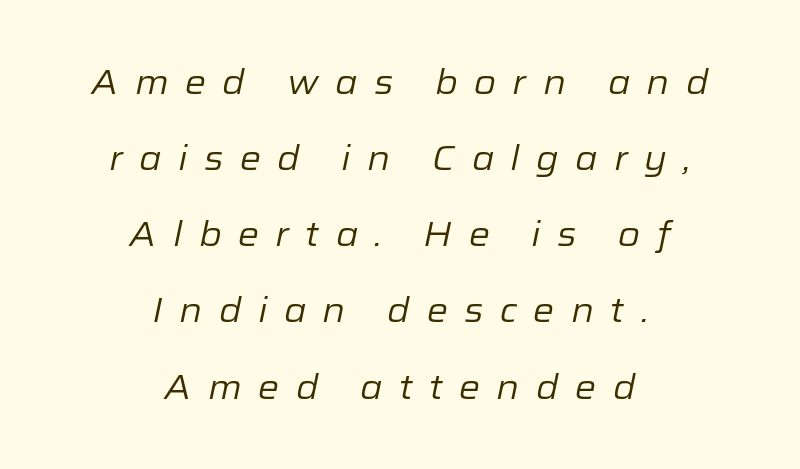
The image shows 34 px regular-weight type, italic (leaning right); set centered, loose line spacing (2.24x), unusually wide letter spacing (+0.48 em), not underlined; low stroke contrast and a medium x-height.
